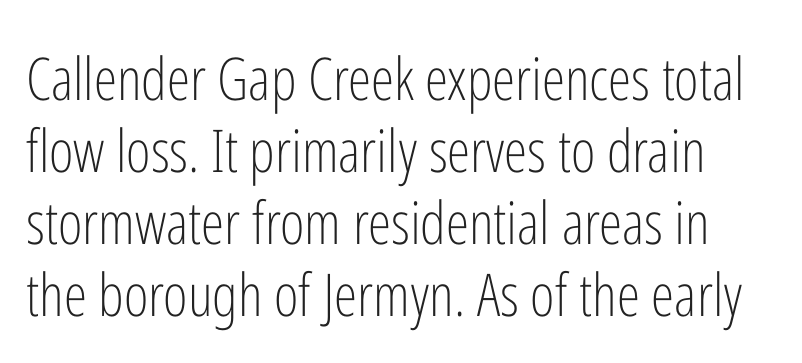
Q: Is the text bold? A: No.
Q: Is the text italic (slanted)? A: No, it is upright.
Q: Is the typeface a serif or a sans-serif typeface? A: Sans-serif.
Q: Is the text underlined? A: No.
Q: Is the spacing between letters normal or unusually wide? A: Normal.
Q: Width (condensed, normal, or wide)? A: Condensed.
Q: Stroke contrast? A: Low.
Q: x-height? A: Medium.
Q: Monospaced? A: No.
